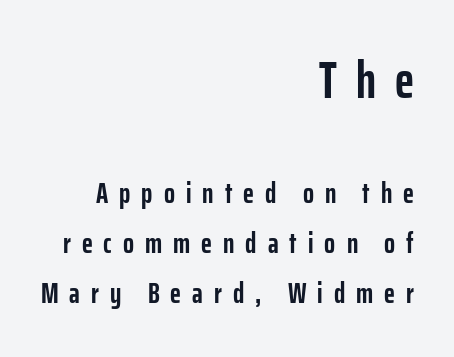
The image shows 51 px semibold, condensed sans-serif type, upright; set right-aligned, line spacing 1.74x, unusually wide letter spacing (+0.38 em), not underlined; the first (top) block is 1.76x larger; low stroke contrast and a medium x-height.
